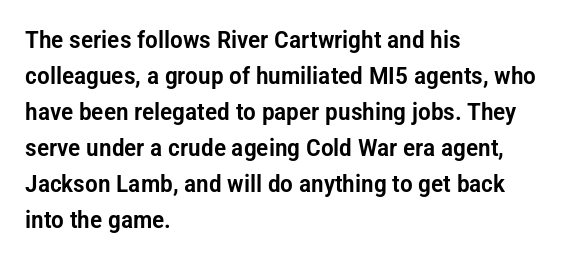
The image shows 24 px text type, upright; set left-aligned, normal line spacing (1.5x), normal letter spacing, not underlined.
